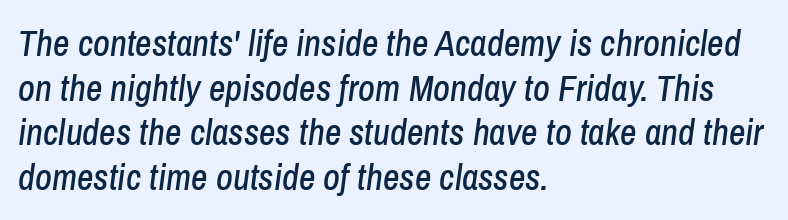
This sample is left-justified, so line endings fall wherever the words run out. A typesetter would mark this as italic. This rendering leaves character spacing at its baseline value. The space beneath each line is pristine and unruled. The passage shown is typed in a proportional face where columns would drift.
